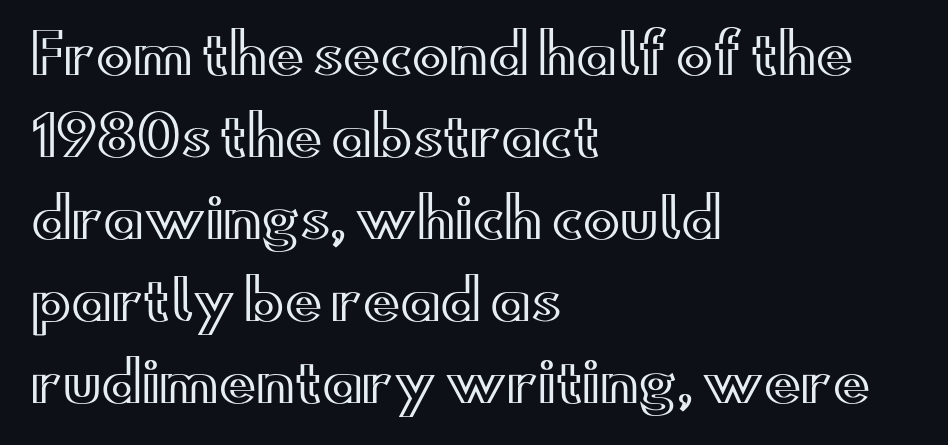
Q: Is the text italic (slanted)? A: No, it is upright.
Q: Is the text underlined? A: No.
Q: How is the paragraph aligned? A: Left-aligned.
Q: Is the spacing between letters normal or unusually wide? A: Normal.
Q: Is the spacing between lines tight, normal or loose? A: Normal.
Q: Width (condensed, normal, or wide)? A: Wide.
Q: x-height? A: Small.
Q: Monospaced? A: No.
